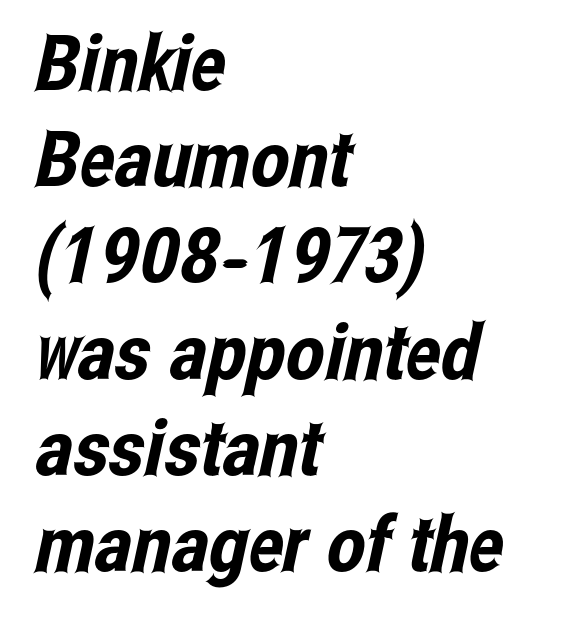
{"serif": "no", "width": "condensed", "stroke_contrast": "low", "x_height": "medium", "monospaced": "no", "underline": "no", "align": "left", "line_spacing": "normal", "line_spacing_ratio": 1.25, "letter_spacing": "normal", "letter_spacing_em": 0.0, "glyph_px": 77}
